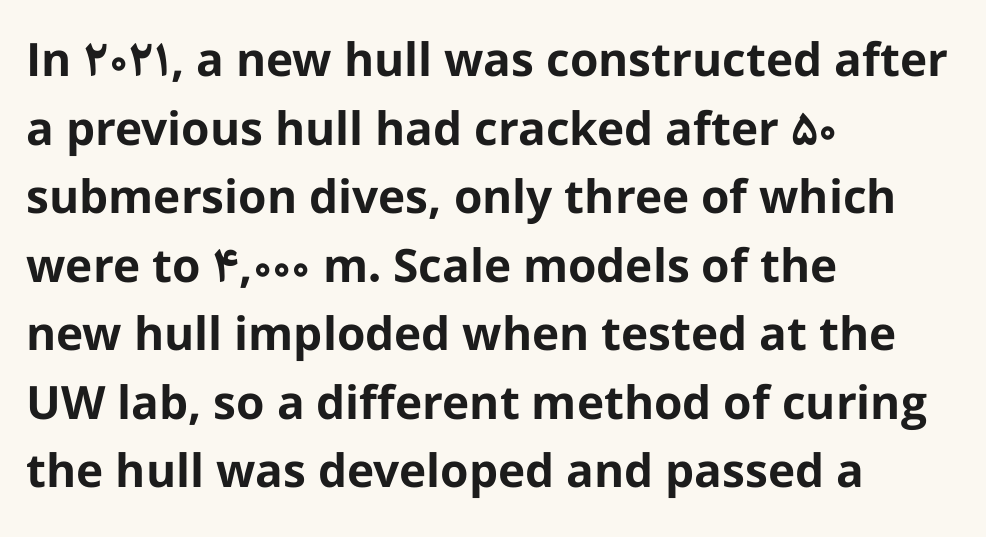
The image shows 46 px bold sans-serif type, upright; set left-aligned, normal line spacing (1.49x), normal letter spacing, not underlined; low stroke contrast and a medium x-height.
